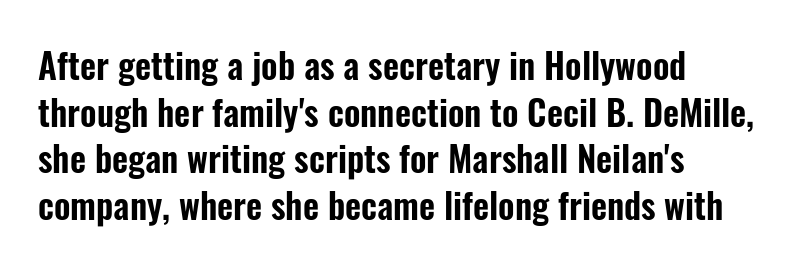
{"serif": "no", "italic": "no", "width": "condensed", "stroke_contrast": "low", "x_height": "medium", "monospaced": "no", "underline": "no", "align": "left", "line_spacing": "normal", "line_spacing_ratio": 1.33, "letter_spacing": "normal", "letter_spacing_em": 0.0, "glyph_px": 35}
